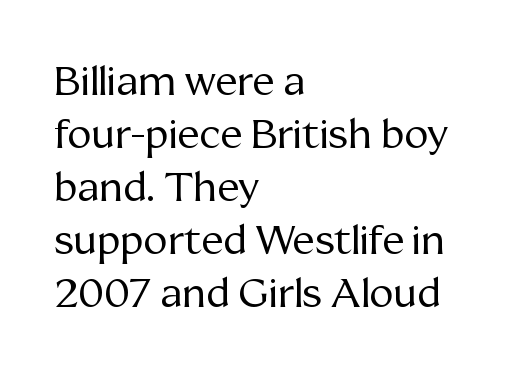
Q: Is the text bold? A: No.
Q: Is the text italic (slanted)? A: No, it is upright.
Q: Is the typeface a serif or a sans-serif typeface? A: Serif.
Q: Is the text underlined? A: No.
Q: How is the paragraph aligned? A: Left-aligned.
Q: Is the spacing between letters normal or unusually wide? A: Normal.
Q: Is the spacing between lines tight, normal or loose? A: Normal.
Q: Width (condensed, normal, or wide)? A: Normal.
Q: Stroke contrast? A: Medium.
Q: x-height? A: Medium.
Q: Monospaced? A: No.
